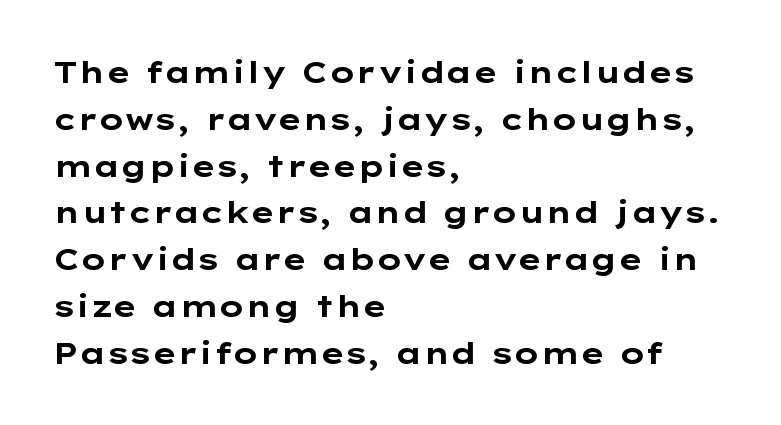
{"serif": "no", "italic": "no", "bold": "yes", "weight": "bold", "width": "wide", "stroke_contrast": "low", "x_height": "medium", "monospaced": "no", "underline": "no", "align": "left", "line_spacing": "normal", "line_spacing_ratio": 1.56, "letter_spacing": "normal", "letter_spacing_em": 0.0, "glyph_px": 30}
